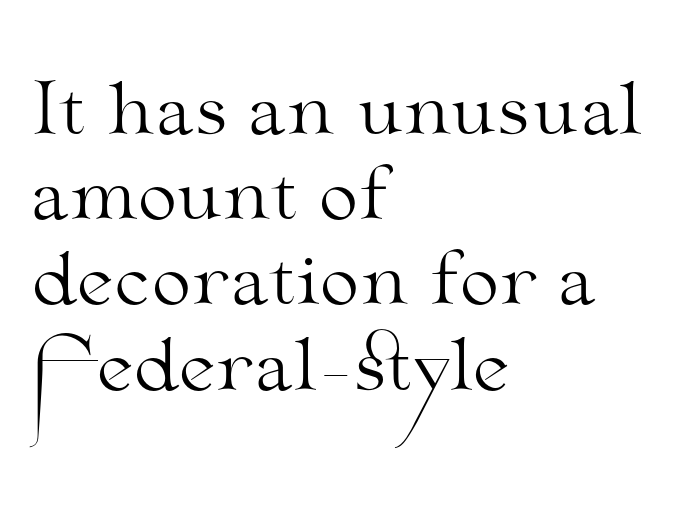
The ragged edge is on the right, which tells us the setting is flush left. The letters stand upright; this is a roman face. Caption: standard tracking, unaltered. Stroke thickness stays within the range of a standard reading face or lighter.
